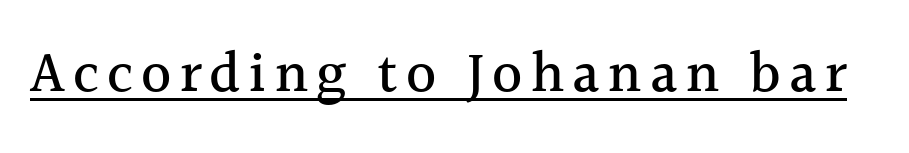
This sample uses a serif face. You can see a thin bar hugging the bottom of the glyphs. Note the varied advance widths — an 'i' is clearly narrower than an 'm'. If you drew a line through each stem, it would be perfectly vertical.
